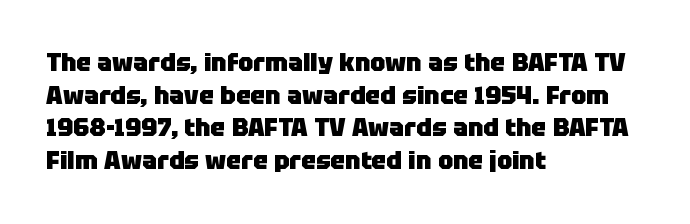
Q: Is the text bold? A: Yes.
Q: Is the text italic (slanted)? A: No, it is upright.
Q: Is the text underlined? A: No.
Q: How is the paragraph aligned? A: Left-aligned.
Q: Is the spacing between letters normal or unusually wide? A: Normal.
Q: Is the spacing between lines tight, normal or loose? A: Normal.
